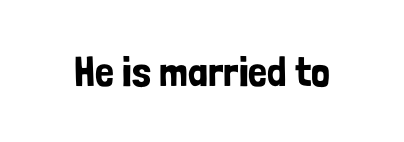
The image shows 42 px condensed sans-serif type, upright; set normal letter spacing, not underlined; low stroke contrast and a medium x-height.
